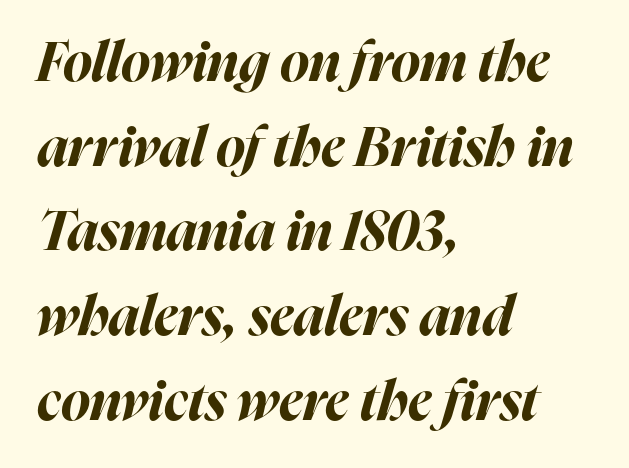
The image shows 55 px bold type, italic (leaning right); set left-aligned, normal line spacing (1.54x), normal letter spacing, not underlined; high stroke contrast and a medium x-height.
